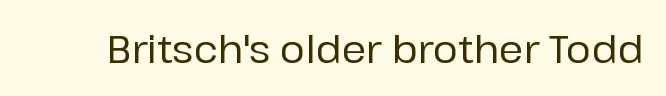
The image shows 38 px sans-serif type, upright; set normal letter spacing, not underlined; low stroke contrast and a medium x-height.
